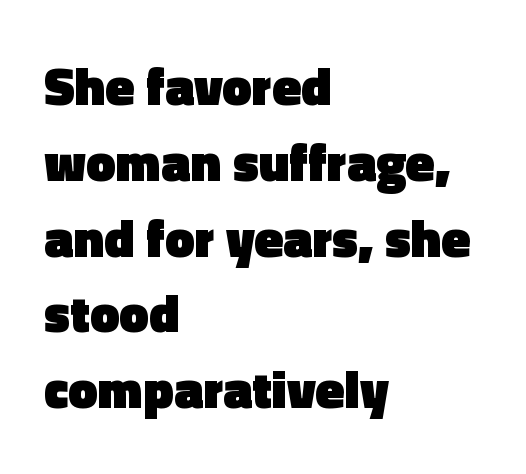
The image shows 53 px heavy sans-serif type, upright; set left-aligned, normal line spacing (1.43x), normal letter spacing, not underlined; a medium x-height.
